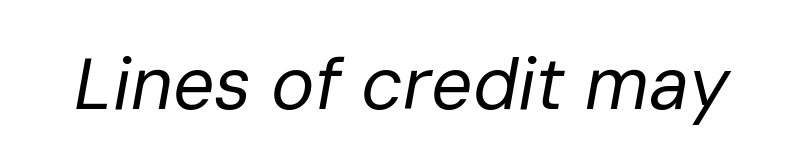
The image shows 73 px regular-weight type, italic (leaning right); set normal letter spacing, not underlined; low stroke contrast and a medium x-height.
